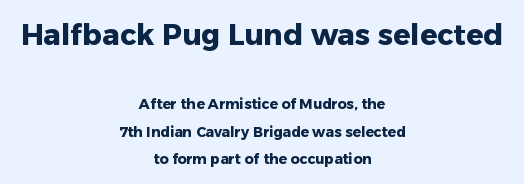
Q: Is the text bold? A: Yes.
Q: Is the text italic (slanted)? A: No, it is upright.
Q: Is the typeface a serif or a sans-serif typeface? A: Sans-serif.
Q: Is the text underlined? A: No.
Q: How is the paragraph aligned? A: Centered.
Q: Is the spacing between letters normal or unusually wide? A: Normal.
Q: Is the spacing between lines tight, normal or loose? A: Loose.
Q: Which block of text is set in a larger size, the first (top) or the second (bottom)? A: The first (top) one.
Q: Width (condensed, normal, or wide)? A: Normal.
Q: Stroke contrast? A: Low.
Q: x-height? A: Medium.
Q: Monospaced? A: No.
